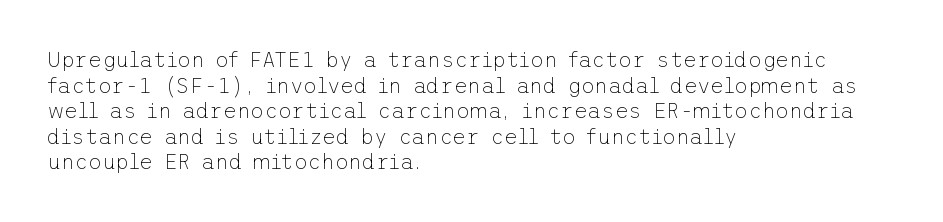
The image shows 21 px text type, upright; set left-aligned, line spacing 1.22x, normal letter spacing, not underlined.
